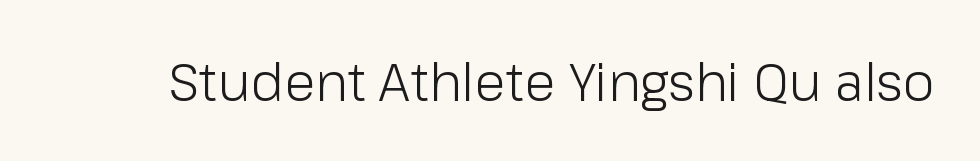
{"serif": "no", "italic": "no", "bold": "no", "weight": "light", "width": "normal", "stroke_contrast": "low", "x_height": "medium", "monospaced": "no", "underline": "no", "letter_spacing": "normal", "letter_spacing_em": 0.0, "glyph_px": 52}
